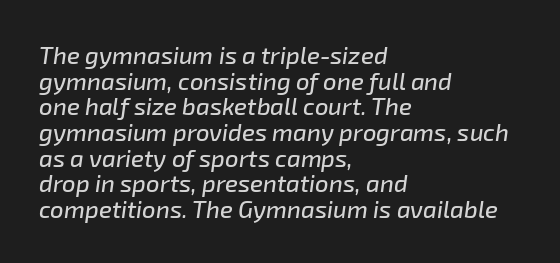
Q: Is the text italic (slanted)? A: Yes, it leans right by about 8 degrees.
Q: Is the text underlined? A: No.
Q: How is the paragraph aligned? A: Left-aligned.
Q: Is the spacing between letters normal or unusually wide? A: Normal.
Q: Is the spacing between lines tight, normal or loose? A: Tight.
